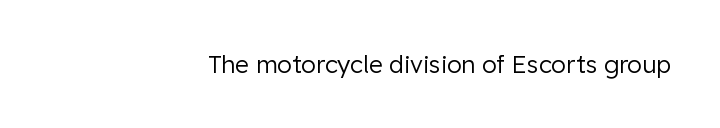
The image shows 24 px text type, upright; set right-aligned, normal letter spacing, not underlined.
